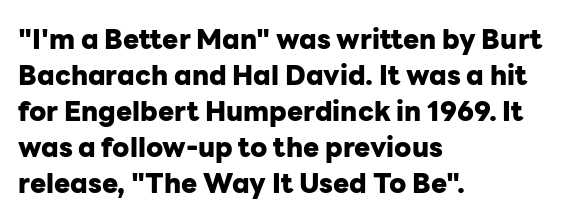
Is there much room between lines? A standard amount, neither cramped nor airy. This rendering features lettering with no underline. The typography opts for an upright posture over an oblique one. Standard letterfit; no display-style spreading of the glyphs. Line starts are locked; line ends wander. Heavy-handed strokes throughout: this text is bold.
